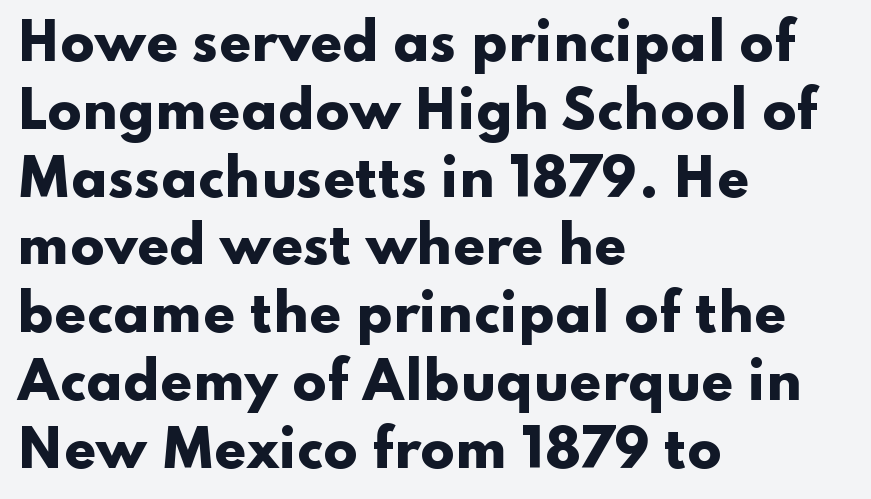
The image shows 51 px heavy, wide sans-serif type, upright; set left-aligned, normal line spacing (1.33x), normal letter spacing, not underlined; low stroke contrast and a small x-height.
